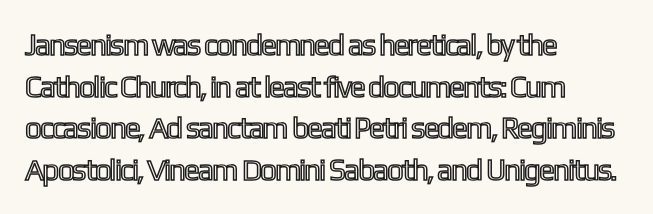
The image shows 30 px condensed type, upright; set left-aligned, normal line spacing (1.39x), normal letter spacing, not underlined; a medium x-height.
